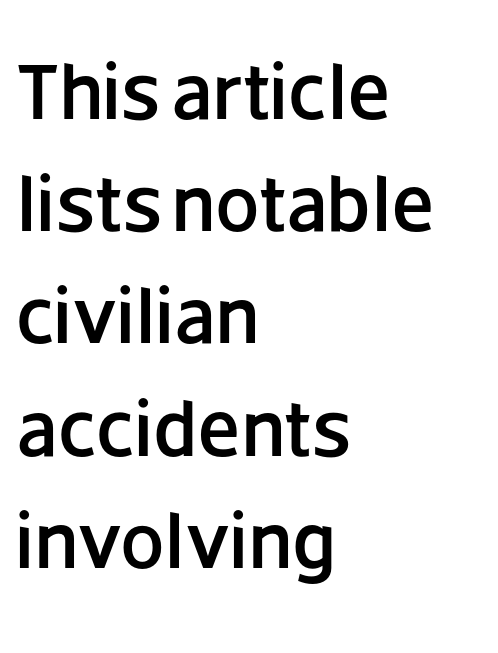
{"serif": "no", "italic": "no", "width": "normal", "stroke_contrast": "low", "x_height": "large", "monospaced": "no", "underline": "no", "align": "left", "line_spacing": "normal", "line_spacing_ratio": 1.42, "letter_spacing": "normal", "letter_spacing_em": 0.0, "glyph_px": 79}
